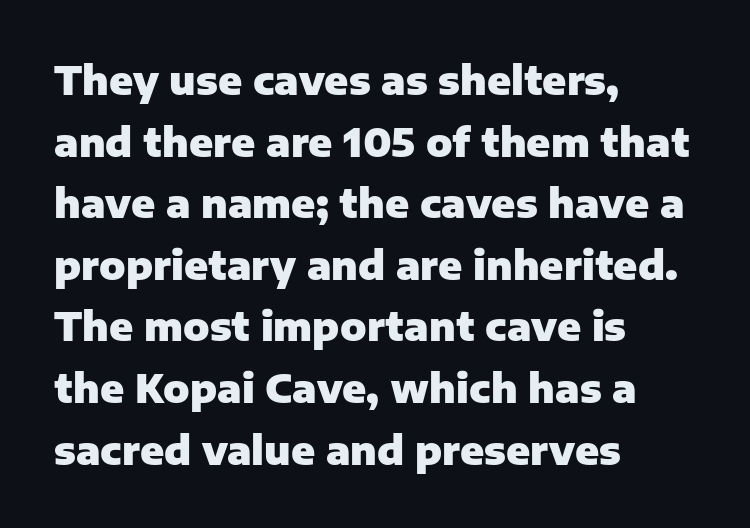
Q: Is the text bold? A: Yes.
Q: Is the text italic (slanted)? A: No, it is upright.
Q: Is the typeface a serif or a sans-serif typeface? A: Sans-serif.
Q: Is the text underlined? A: No.
Q: How is the paragraph aligned? A: Left-aligned.
Q: Is the spacing between letters normal or unusually wide? A: Normal.
Q: Is the spacing between lines tight, normal or loose? A: Normal.
Q: Width (condensed, normal, or wide)? A: Normal.
Q: Stroke contrast? A: Low.
Q: x-height? A: Medium.
Q: Monospaced? A: No.
